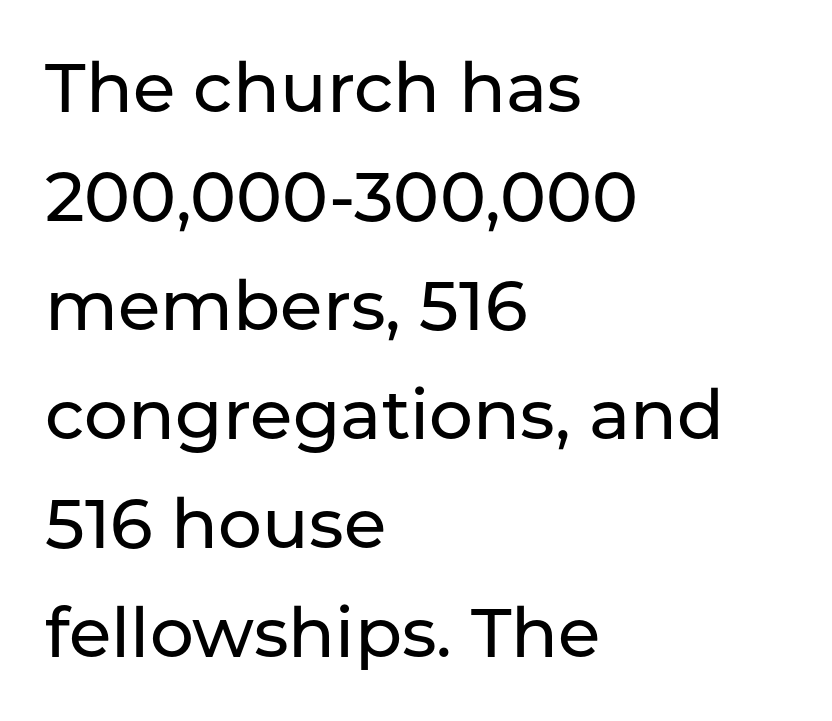
{"serif": "no", "italic": "no", "width": "normal", "stroke_contrast": "low", "x_height": "medium", "monospaced": "no", "underline": "no", "align": "left", "line_spacing": "normal", "line_spacing_ratio": 1.58, "letter_spacing": "normal", "letter_spacing_em": 0.0, "glyph_px": 69}
